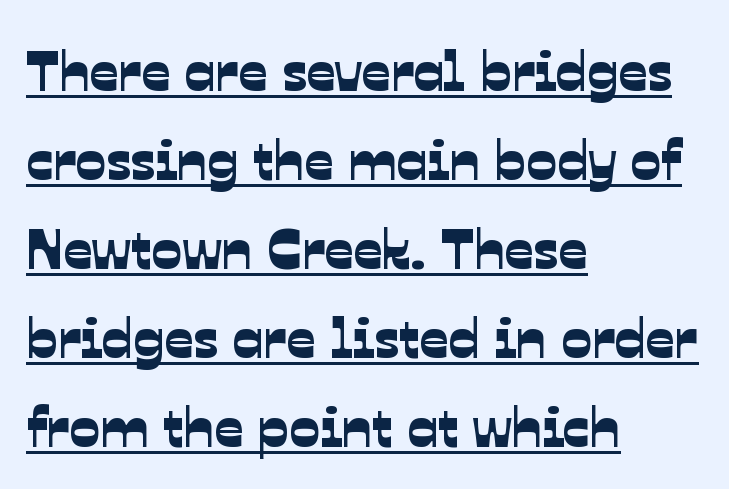
The image shows 57 px sans-serif type; set left-aligned, normal line spacing (1.56x), normal letter spacing, underlined; low stroke contrast and a medium x-height.
